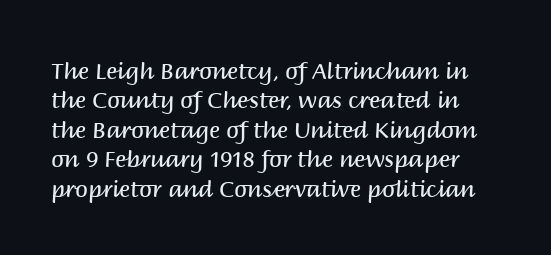
{"bold": "no", "underline": "no", "line_spacing": "normal", "line_spacing_ratio": 1.28, "letter_spacing": "normal", "letter_spacing_em": 0.0, "glyph_px": 23}
